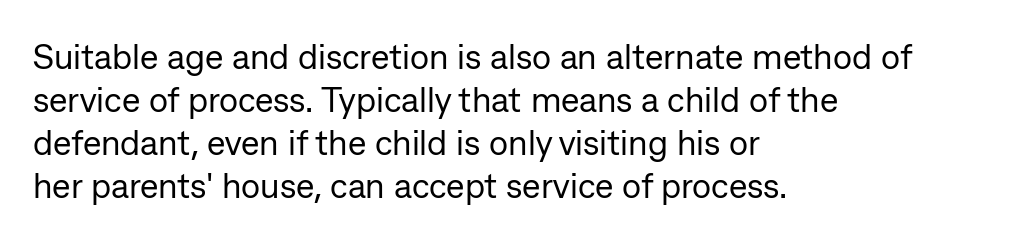
{"serif": "no", "italic": "no", "bold": "no", "weight": "regular", "width": "normal", "stroke_contrast": "low", "x_height": "medium", "monospaced": "no", "underline": "no", "align": "left", "line_spacing_ratio": 1.23, "letter_spacing": "normal", "letter_spacing_em": 0.0, "glyph_px": 35}
